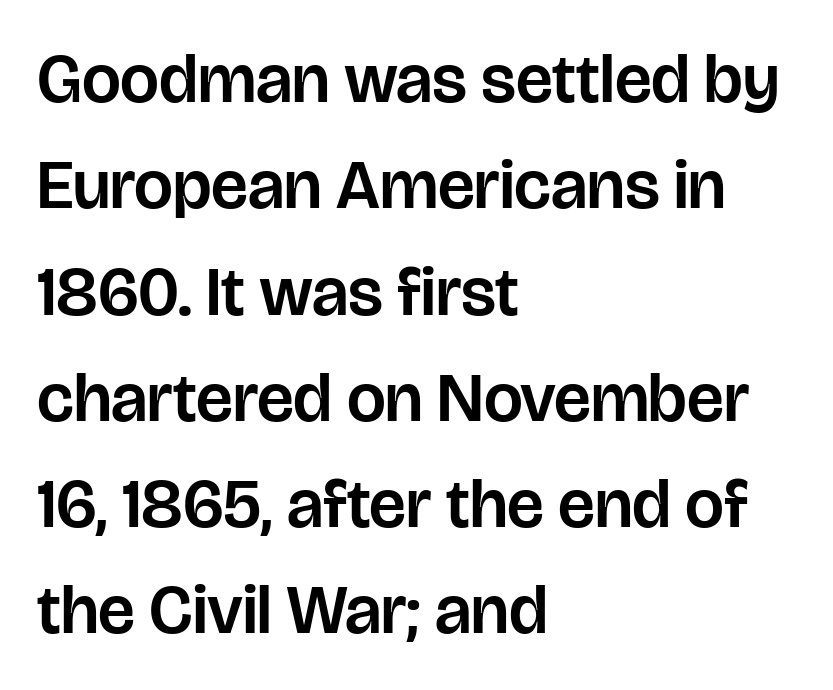
The image shows 69 px sans-serif type, upright; set left-aligned, normal line spacing (1.54x), normal letter spacing, not underlined; low stroke contrast and a large x-height.
